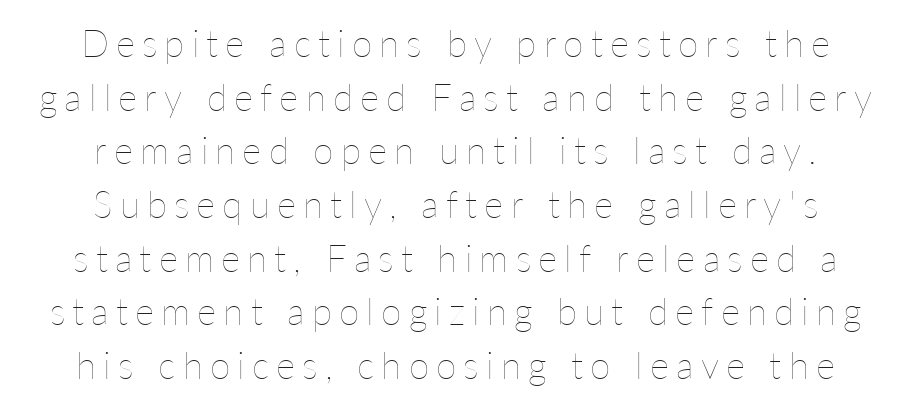
{"italic": "no", "bold": "no", "weight": "thin", "width": "normal", "stroke_contrast": "low", "x_height": "medium", "monospaced": "no", "underline": "no", "align": "center", "line_spacing": "normal", "line_spacing_ratio": 1.45, "glyph_px": 37}
